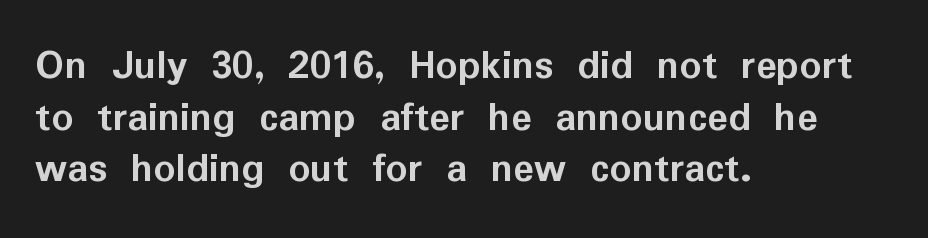
Q: Is the text bold? A: Yes.
Q: Is the text italic (slanted)? A: No, it is upright.
Q: Is the typeface a serif or a sans-serif typeface? A: Sans-serif.
Q: Is the text underlined? A: No.
Q: How is the paragraph aligned? A: Left-aligned.
Q: Is the spacing between letters normal or unusually wide? A: Normal.
Q: Width (condensed, normal, or wide)? A: Normal.
Q: Stroke contrast? A: Low.
Q: x-height? A: Medium.
Q: Monospaced? A: No.
